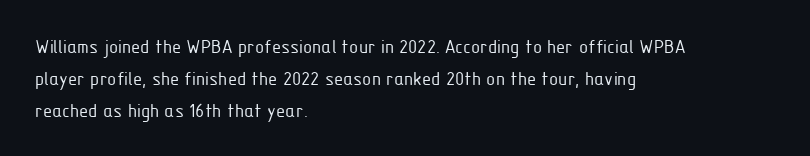
{"italic": "no", "bold": "no", "underline": "no", "align": "left", "line_spacing": "normal", "line_spacing_ratio": 1.52, "letter_spacing": "normal", "letter_spacing_em": 0.0, "glyph_px": 21}
